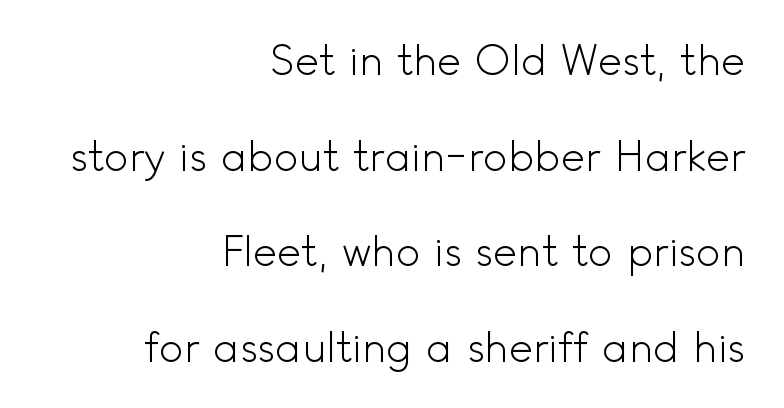
{"serif": "no", "italic": "no", "bold": "no", "weight": "light", "width": "normal", "x_height": "small", "monospaced": "no", "underline": "no", "align": "right", "line_spacing": "loose", "line_spacing_ratio": 2.33, "letter_spacing": "normal", "letter_spacing_em": 0.0, "glyph_px": 41}
